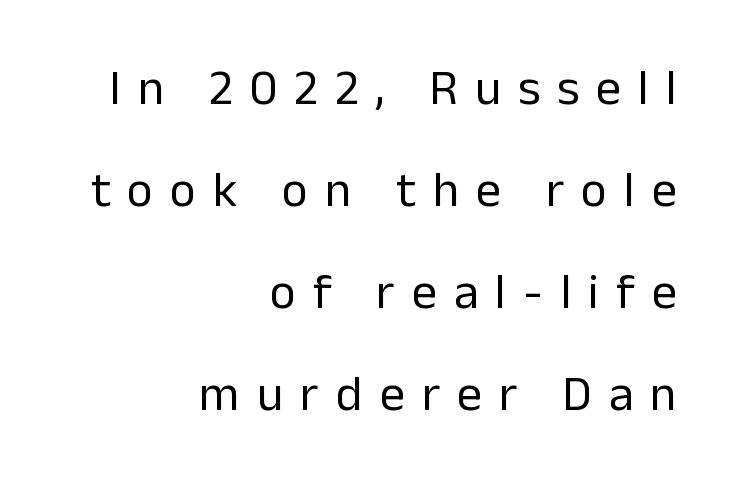
Q: Is the text bold? A: No.
Q: Is the text italic (slanted)? A: No, it is upright.
Q: Is the typeface a serif or a sans-serif typeface? A: Sans-serif.
Q: Is the text underlined? A: No.
Q: How is the paragraph aligned? A: Right-aligned.
Q: Is the spacing between letters normal or unusually wide? A: Unusually wide.
Q: Is the spacing between lines tight, normal or loose? A: Loose.
Q: Width (condensed, normal, or wide)? A: Normal.
Q: Stroke contrast? A: Low.
Q: x-height? A: Medium.
Q: Monospaced? A: No.
